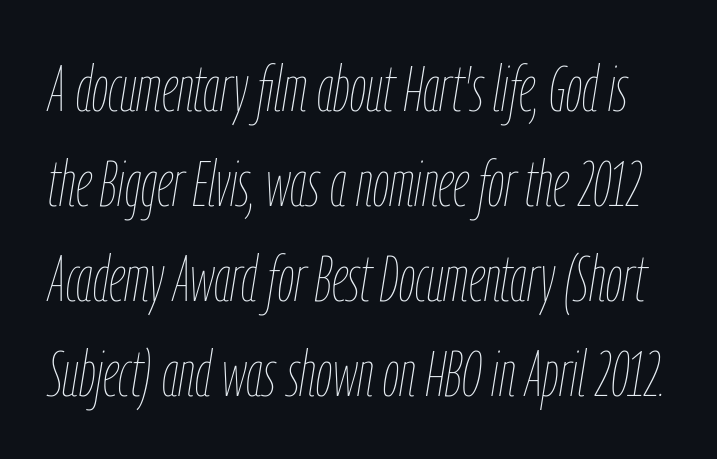
{"italic": "yes", "lean": "right", "slant_degrees": 9, "bold": "no", "weight": "thin", "width": "condensed", "stroke_contrast": "low", "x_height": "medium", "monospaced": "no", "underline": "no", "line_spacing": "normal", "line_spacing_ratio": 1.46, "letter_spacing": "normal", "letter_spacing_em": 0.0, "glyph_px": 65}
